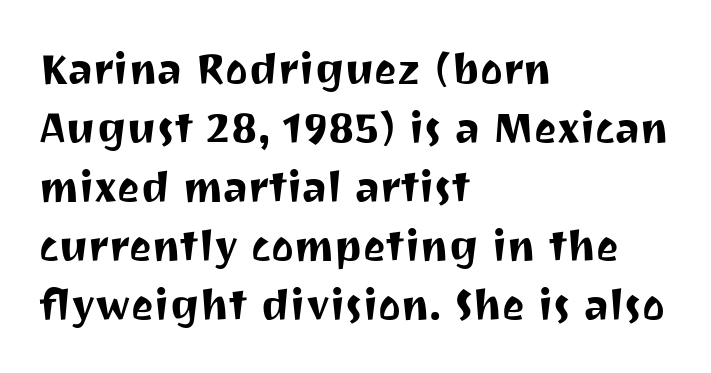
The image shows 43 px sans-serif type, upright; set left-aligned, normal line spacing (1.37x), normal letter spacing, not underlined; medium stroke contrast and a medium x-height.
